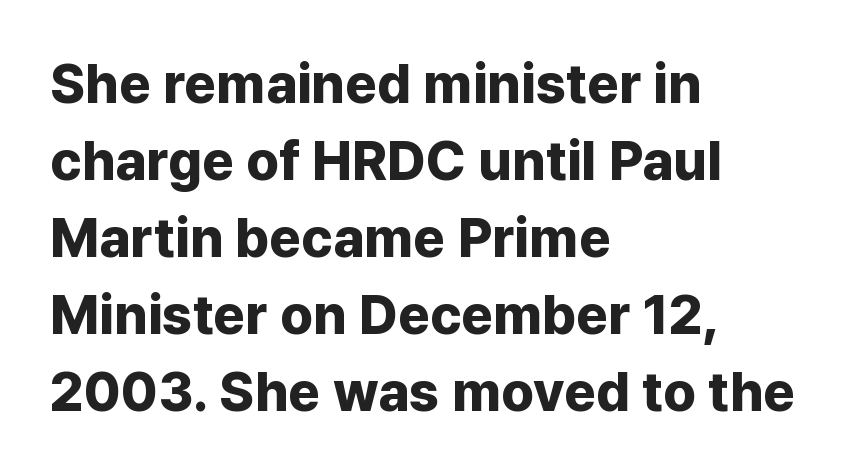
Each new line begins a customary step beneath the previous one. The sample has been set heavy, in full bold. A roman cut, with each character standing at attention. What kind of face is this? One without serifs — a sans.
